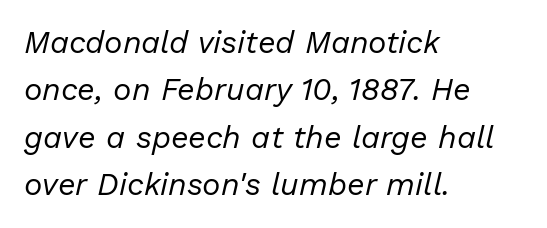
The image shows 31 px regular-weight type, italic (leaning right); set left-aligned, normal line spacing (1.53x), normal letter spacing, not underlined; low stroke contrast and a medium x-height.
